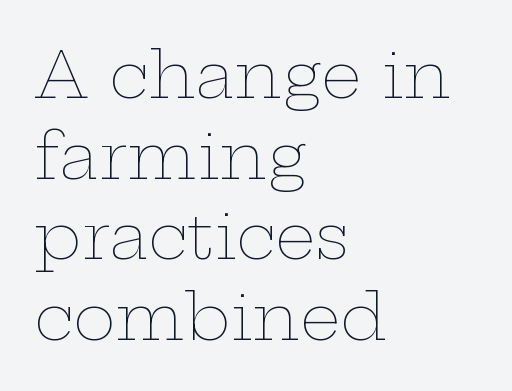
Q: Is the text bold? A: No.
Q: Is the text italic (slanted)? A: No, it is upright.
Q: Is the text underlined? A: No.
Q: How is the paragraph aligned? A: Left-aligned.
Q: Is the spacing between letters normal or unusually wide? A: Normal.
Q: Is the spacing between lines tight, normal or loose? A: Normal.
Q: Width (condensed, normal, or wide)? A: Wide.
Q: Stroke contrast? A: Low.
Q: x-height? A: Medium.
Q: Monospaced? A: No.
